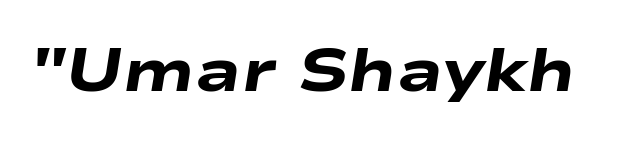
{"italic": "yes", "lean": "right", "slant_degrees": 9, "bold": "yes", "weight": "heavy", "width": "wide", "stroke_contrast": "low", "x_height": "medium", "monospaced": "no", "underline": "no", "letter_spacing": "normal", "letter_spacing_em": 0.0, "glyph_px": 60}
